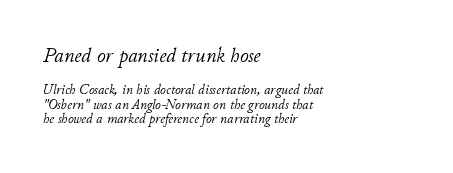
{"italic": "yes", "lean": "right", "slant_degrees": 11, "bold": "no", "underline": "no", "align": "left", "line_spacing": "tight", "line_spacing_ratio": 1.03, "letter_spacing": "normal", "letter_spacing_em": 0.0, "larger_block": "first", "size_ratio": 1.5, "glyph_px": 21}
